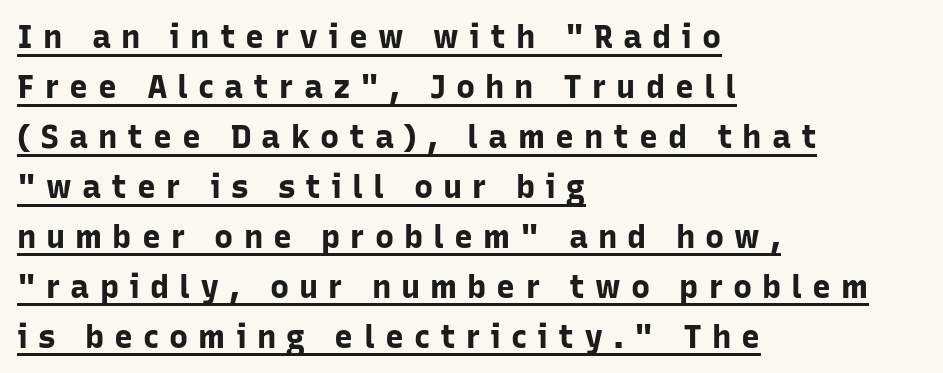
The passage shown has open, widely tracked lettering throughout. The space between consecutive lines is moderate. Upright lettering throughout. The typesetting leans heavy: a genuine bold. You could not count columns in this text — the font is proportionally spaced. Caption: multi-line text, flush left, ragged right.
